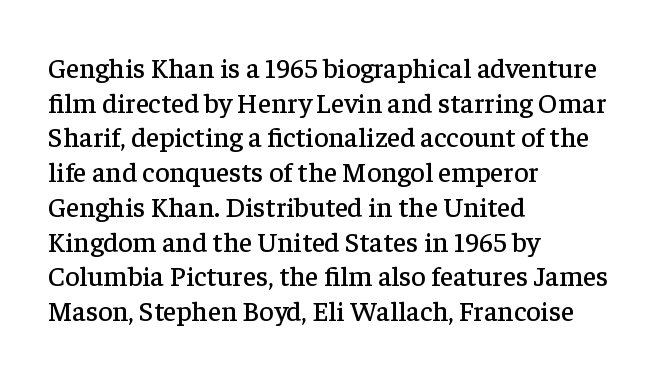
You could call the tracking neutral — neither tight nor loose. The area under the type is left untouched. No italicization has been applied; the sample stays upright. Teacher's note: observe the even left margin — that is flush-left alignment. Observe the serifs anchoring each vertical stroke in this sample.
